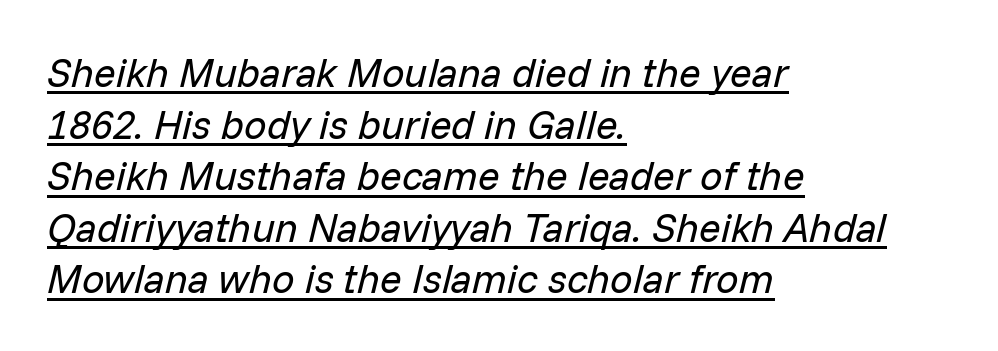
The image shows 40 px regular-weight type, italic (leaning right); set left-aligned, normal line spacing (1.29x), normal letter spacing, underlined; low stroke contrast and a medium x-height.
